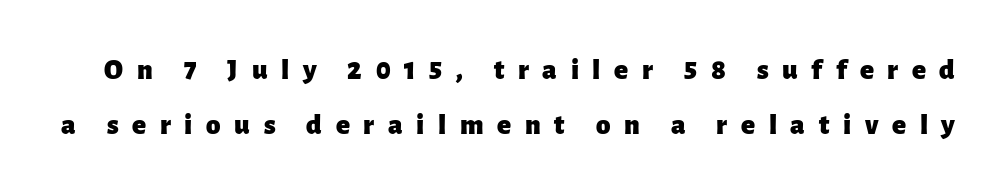
Q: Is the text bold? A: Yes.
Q: Is the text italic (slanted)? A: No, it is upright.
Q: Is the typeface a serif or a sans-serif typeface? A: Sans-serif.
Q: Is the text underlined? A: No.
Q: Is the spacing between letters normal or unusually wide? A: Unusually wide.
Q: Width (condensed, normal, or wide)? A: Normal.
Q: Stroke contrast? A: Low.
Q: x-height? A: Medium.
Q: Monospaced? A: No.
